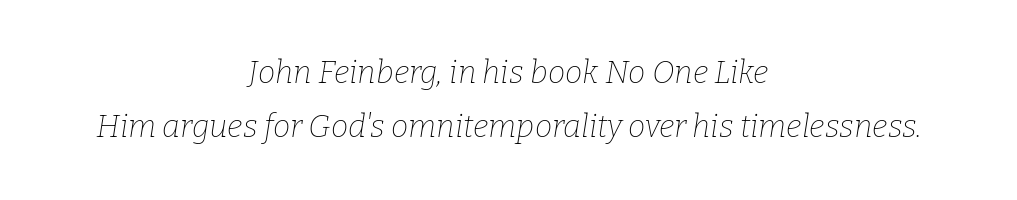
The image shows 31 px thin serif type, italic (leaning right); set centered, line spacing 1.74x, normal letter spacing, not underlined; low stroke contrast and a medium x-height.
